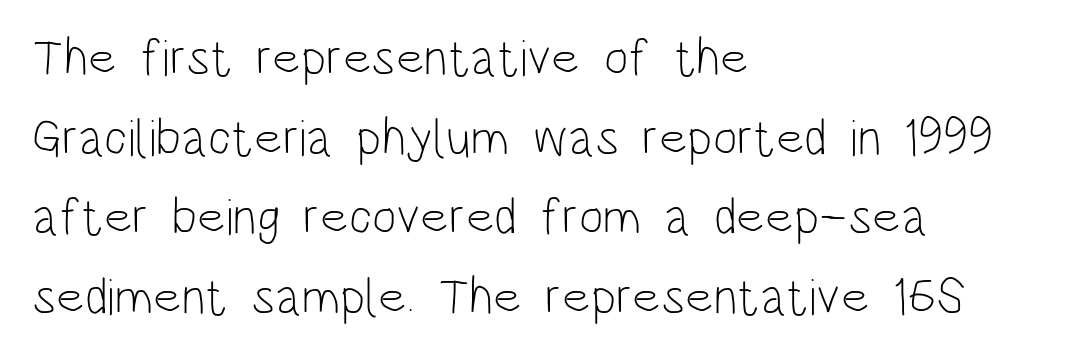
Layout note: lines flush left. Between one letter and the next there's only the usual sliver of space. When letters stand straight like this, we call the style roman or upright. You could not count columns in this text — the font is proportionally spaced. Is the type heavy? It reads as light-to-regular instead.
